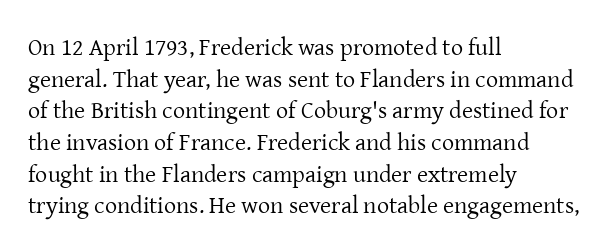
Leftover space on each line is placed entirely after the last word. The typesetting does not lean heavy: it is not bold. Honestly, the letter spacing is just normal — you wouldn't notice it. Underline: absent. If you drew a line through each stem, it would be perfectly vertical.
